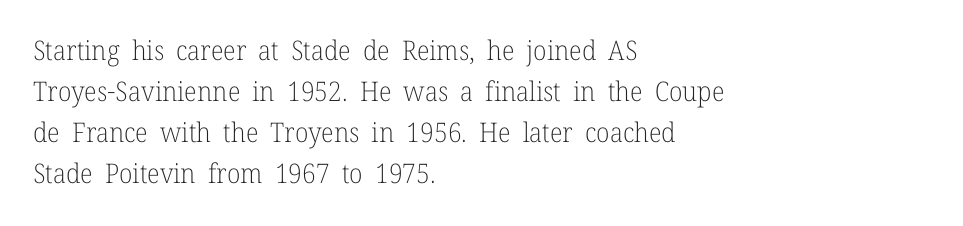
Q: Is the text bold? A: No.
Q: Is the text italic (slanted)? A: No, it is upright.
Q: Is the text underlined? A: No.
Q: How is the paragraph aligned? A: Left-aligned.
Q: Is the spacing between letters normal or unusually wide? A: Normal.
Q: Is the spacing between lines tight, normal or loose? A: Normal.
